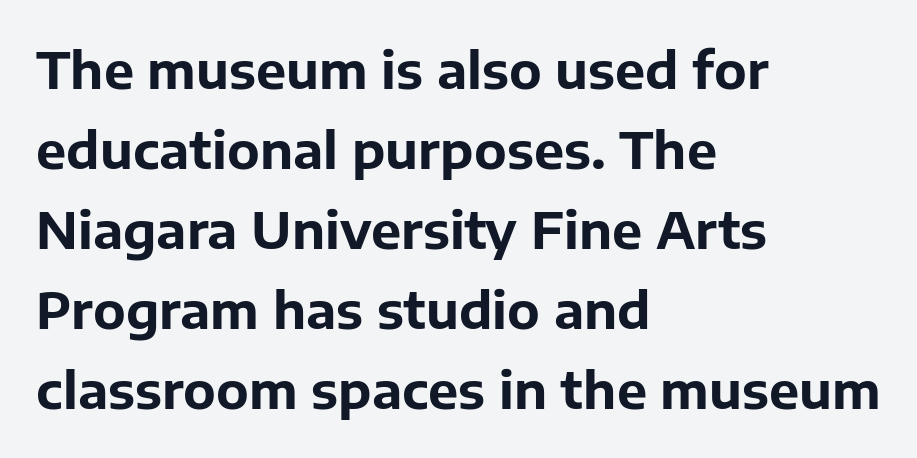
Visually the block forms a straight wall on the left and a jagged coastline on the right. Plain, unruled lines of type. These lines are rendered in a variable-pitch font. The gaps between neighbouring characters are ordinary and unremarkable. Horizontal bands of white between lines are of average thickness.
